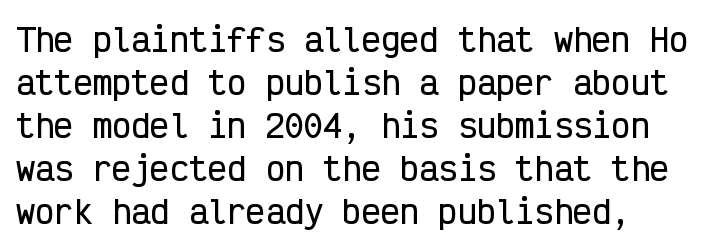
Q: Is the text italic (slanted)? A: No, it is upright.
Q: Is the typeface a serif or a sans-serif typeface? A: Sans-serif.
Q: Is the text underlined? A: No.
Q: Is the spacing between letters normal or unusually wide? A: Normal.
Q: Is the spacing between lines tight, normal or loose? A: Normal.
Q: Width (condensed, normal, or wide)? A: Condensed.
Q: Stroke contrast? A: Low.
Q: x-height? A: Medium.
Q: Monospaced? A: Yes.
